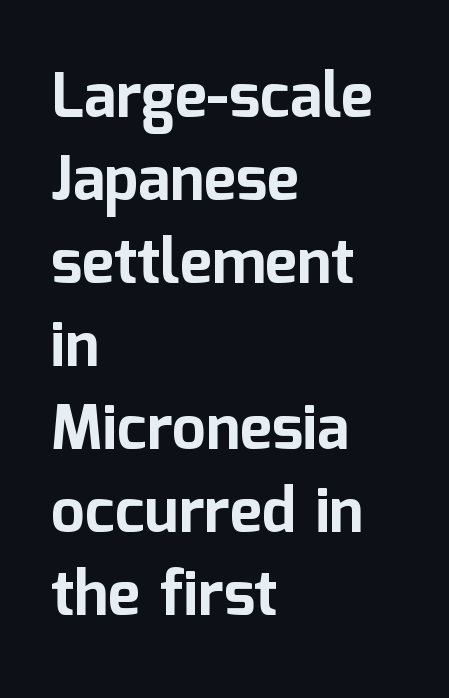
A clean baseline with only descenders dipping below it. This block has exactly the height ordinary leading produces. Designer's note — italics off, roman on. Each letter's strokes conclude bluntly, with no projecting serifs. This sample uses plain, unmodified letter spacing.
